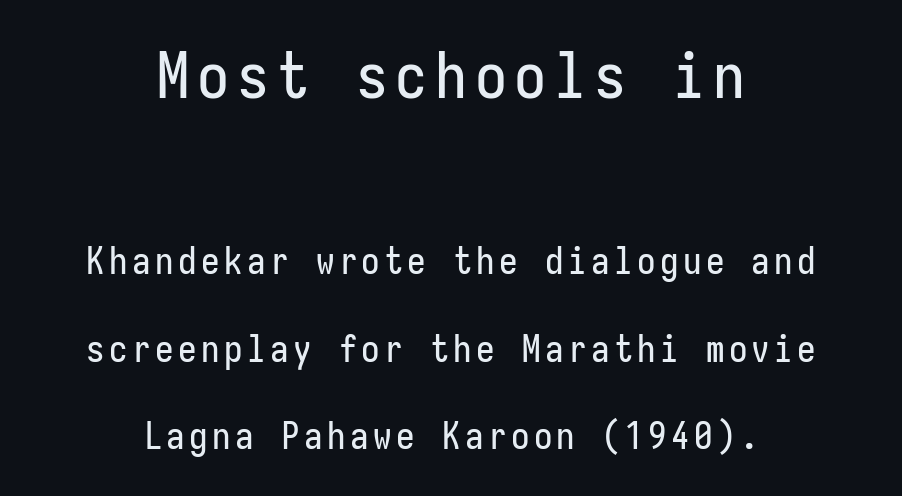
The block of text is sparse from top to bottom, with ample space between rows. Ascenders rise straight up at ninety degrees. This rendering employs a face without finishing strokes, i.e., a sans-serif. Short and long lines alike share a common midpoint. Clear beneath every line of the passage. The upper block of text is set noticeably larger than the block beneath it.
